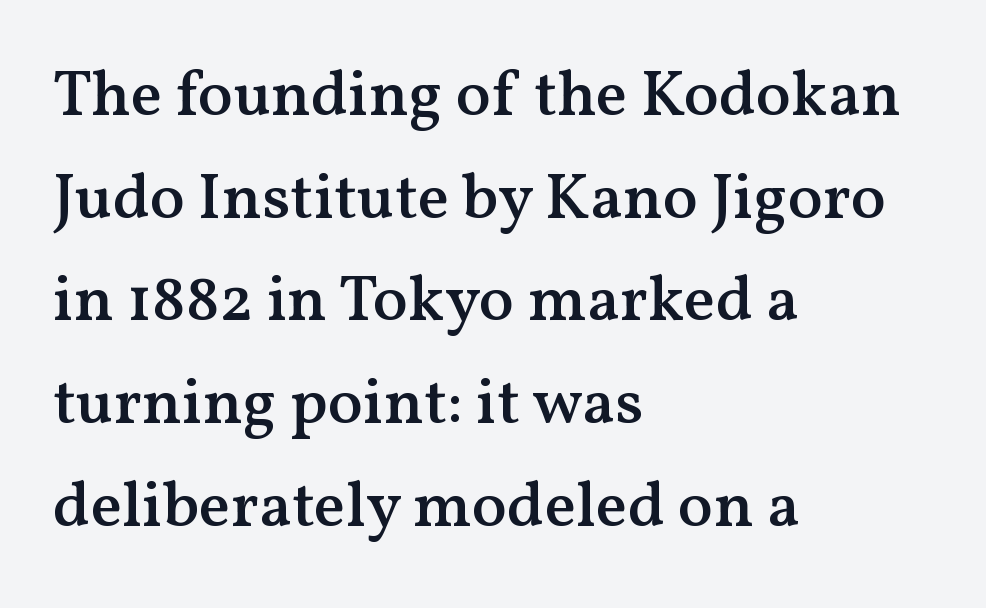
{"serif": "yes", "italic": "no", "bold": "semi", "weight": "semibold", "width": "normal", "stroke_contrast": "medium", "x_height": "medium", "monospaced": "no", "underline": "no", "align": "left", "line_spacing": "normal", "line_spacing_ratio": 1.58, "letter_spacing": "normal", "letter_spacing_em": 0.0, "glyph_px": 65}
